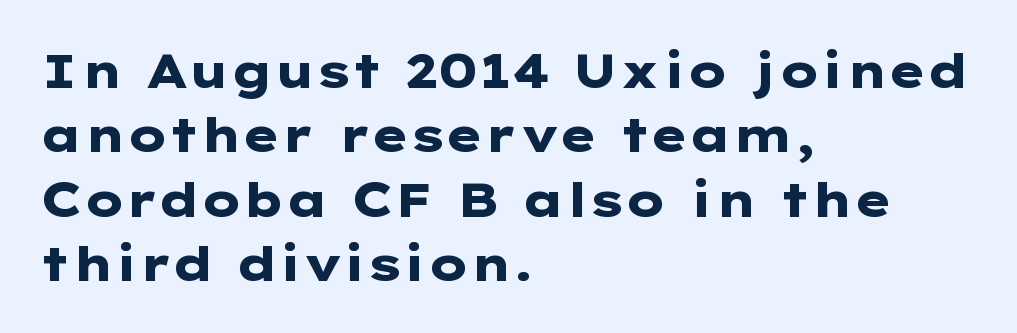
Q: Is the text bold? A: Yes.
Q: Is the text italic (slanted)? A: No, it is upright.
Q: Is the typeface a serif or a sans-serif typeface? A: Sans-serif.
Q: Is the text underlined? A: No.
Q: How is the paragraph aligned? A: Left-aligned.
Q: Is the spacing between letters normal or unusually wide? A: Normal.
Q: Is the spacing between lines tight, normal or loose? A: Normal.
Q: Width (condensed, normal, or wide)? A: Wide.
Q: Stroke contrast? A: Low.
Q: x-height? A: Medium.
Q: Monospaced? A: No.
